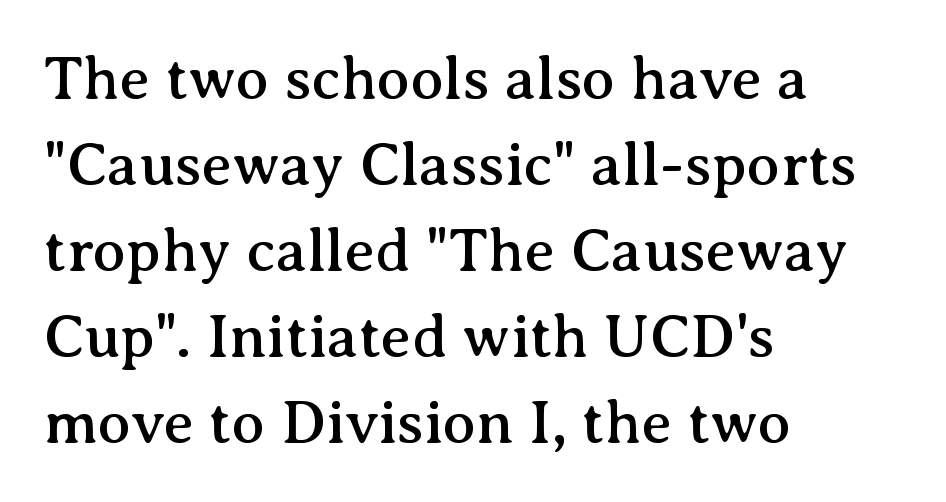
The image shows 61 px serif type, upright; set left-aligned, normal line spacing (1.41x), normal letter spacing, not underlined; medium stroke contrast and a medium x-height.
